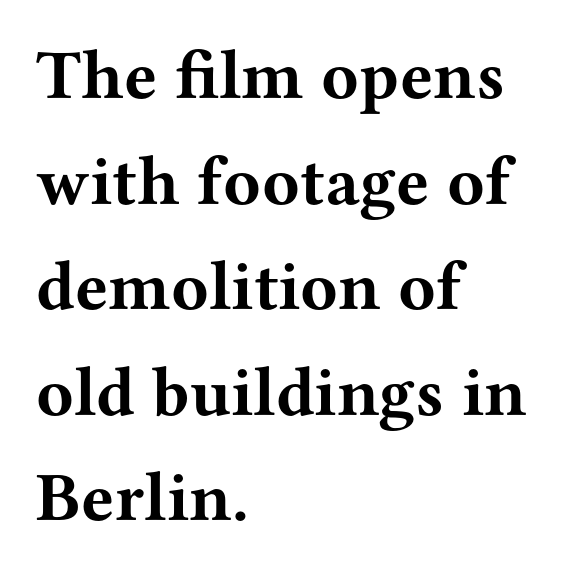
The image shows 69 px bold, wide serif type, upright; set left-aligned, normal line spacing (1.53x), normal letter spacing, not underlined; medium stroke contrast and a medium x-height.
